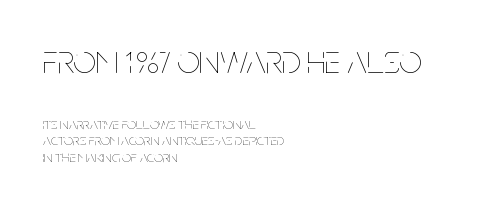
The letters look calm and open, with moderate or lighter stems. This sample uses plain, unmodified letter spacing. Typeset ragged right — the left edge is the straight one. This block would grow much taller if given ordinary leading; it's compressed now. Plain, unruled lines of type. The face used here is proportionally spaced, like ordinary book or web type.
